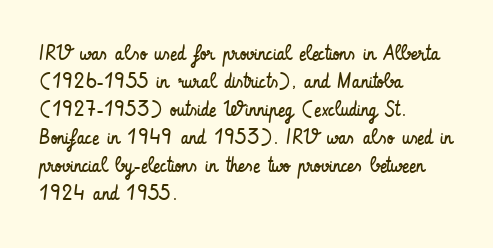
The image shows 21 px text type, upright; set left-aligned, normal line spacing (1.33x), normal letter spacing, not underlined.
